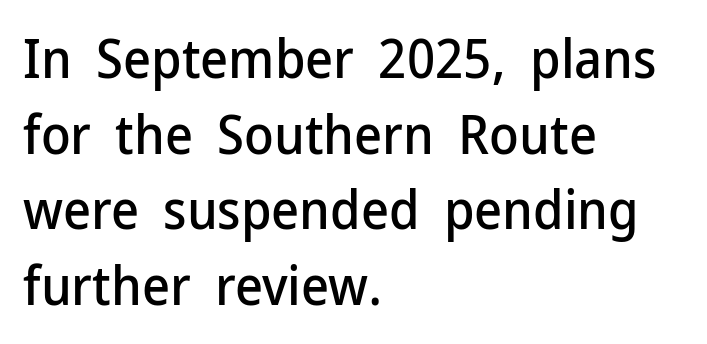
{"serif": "no", "italic": "no", "width": "normal", "stroke_contrast": "low", "x_height": "medium", "monospaced": "no", "underline": "no", "align": "left", "line_spacing": "normal", "line_spacing_ratio": 1.4, "letter_spacing": "normal", "letter_spacing_em": 0.0, "glyph_px": 54}
